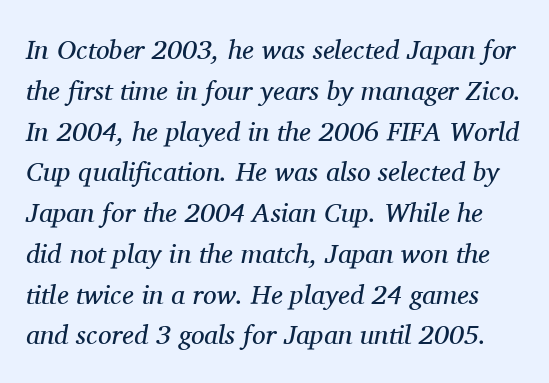
Q: Is the text bold? A: No.
Q: Is the text italic (slanted)? A: Yes, it leans right by about 11 degrees.
Q: Is the text underlined? A: No.
Q: Is the spacing between letters normal or unusually wide? A: Normal.
Q: Is the spacing between lines tight, normal or loose? A: Normal.
